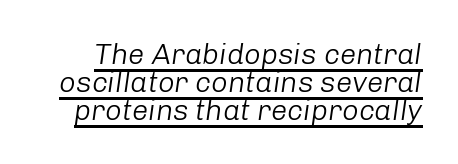
Q: Is the text bold? A: No.
Q: Is the text italic (slanted)? A: Yes, it leans right by about 8 degrees.
Q: Is the text underlined? A: Yes.
Q: Is the spacing between letters normal or unusually wide? A: Normal.
Q: Is the spacing between lines tight, normal or loose? A: Tight.
Q: Width (condensed, normal, or wide)? A: Normal.
Q: Stroke contrast? A: Low.
Q: x-height? A: Medium.
Q: Monospaced? A: No.
